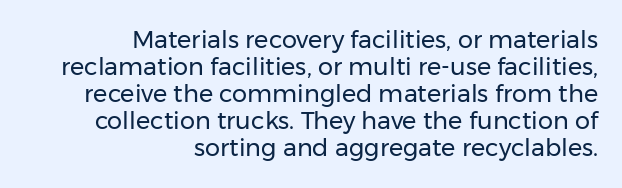
The image shows 24 px text type, upright; set right-aligned, tight line spacing (1.13x), normal letter spacing, not underlined.
